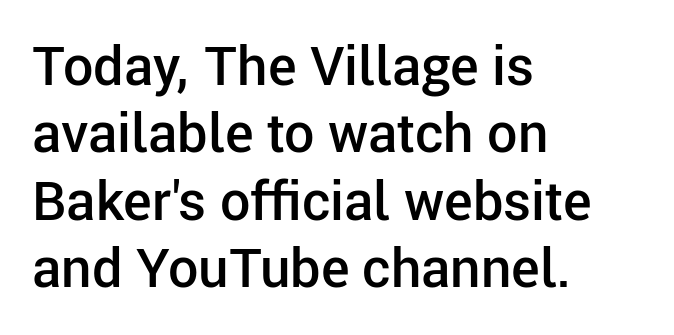
The image shows 54 px semibold sans-serif type, upright; set left-aligned, normal line spacing (1.25x), normal letter spacing, not underlined; low stroke contrast and a medium x-height.
